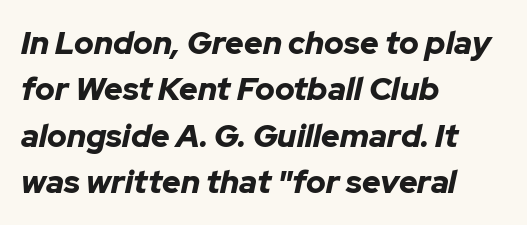
{"italic": "yes", "lean": "right", "slant_degrees": 12, "bold": "yes", "weight": "bold", "width": "normal", "stroke_contrast": "low", "x_height": "medium", "monospaced": "no", "underline": "no", "align": "left", "line_spacing": "normal", "line_spacing_ratio": 1.45, "letter_spacing": "normal", "letter_spacing_em": 0.0, "glyph_px": 32}
